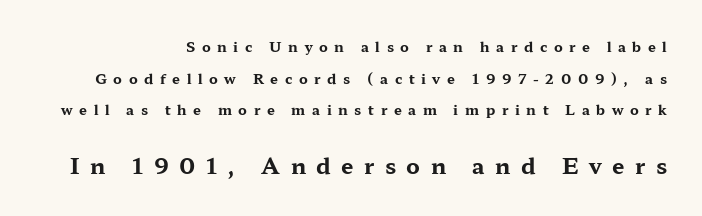
The image shows 22 px bold type, upright; set loose line spacing (2.26x), unusually wide letter spacing (+0.47 em), not underlined; the second (bottom) block is 1.57x larger.
